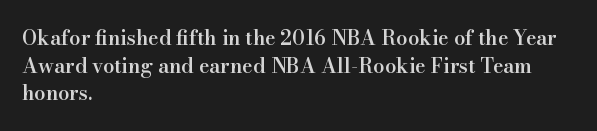
The rendering uses a moderate line-height, typical for paragraphs. Here the glyphs are tracked normally, forming tight word shapes. The lines are quadded left. Has an underline been added? It has not. The font is running at a semibold setting, under full bold.
